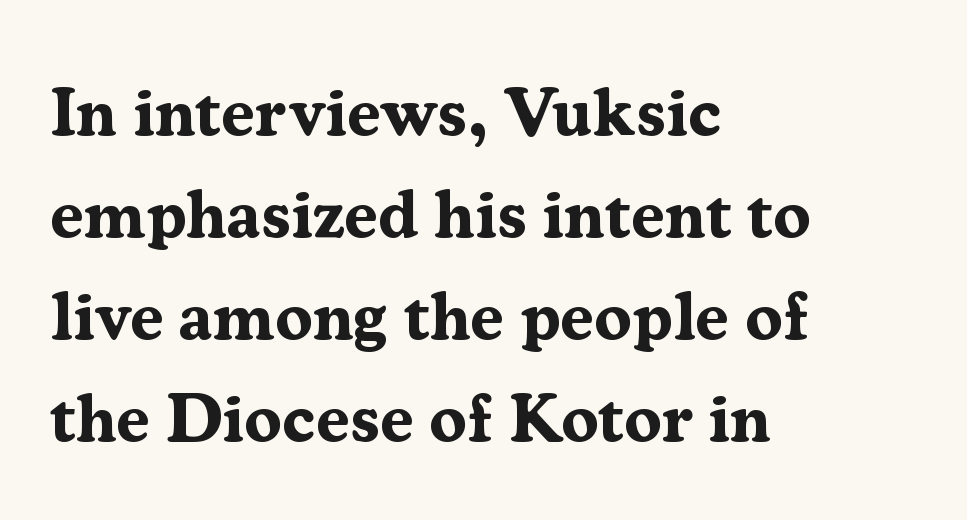
The image shows 68 px bold serif type, upright; set left-aligned, normal line spacing (1.5x), normal letter spacing, not underlined; medium stroke contrast and a medium x-height.
